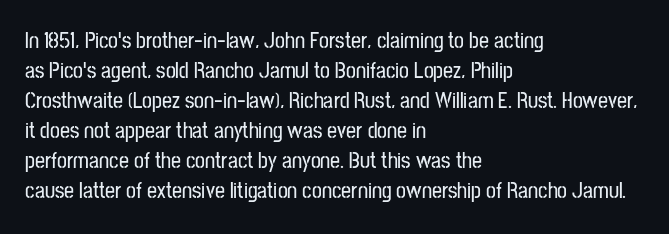
Q: Is the text italic (slanted)? A: No, it is upright.
Q: Is the text underlined? A: No.
Q: How is the paragraph aligned? A: Left-aligned.
Q: Is the spacing between letters normal or unusually wide? A: Normal.
Q: Is the spacing between lines tight, normal or loose? A: Normal.
